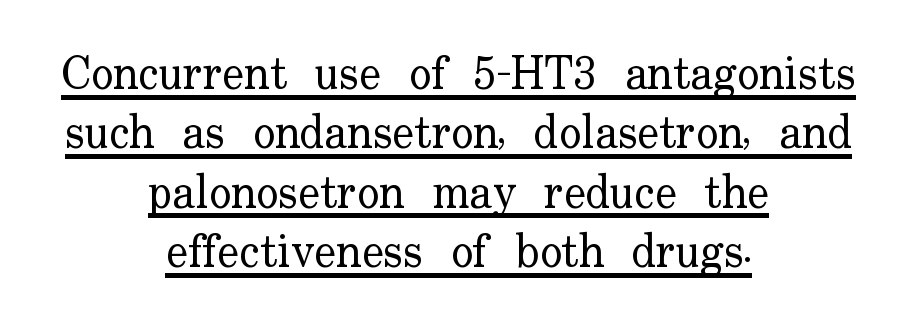
The image shows 46 px regular-weight serif type, upright; set centered, normal line spacing (1.29x), normal letter spacing, underlined; low stroke contrast and a small x-height.
